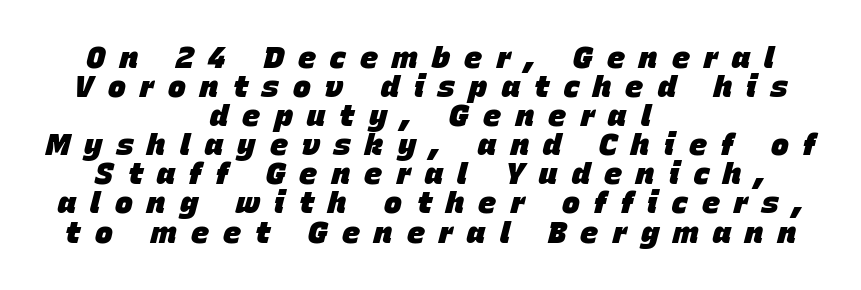
Looking at the ascenders, they clearly lean. There is plenty of visible air inserted between adjacent glyphs. Compared with typical paragraphs, the rows here are closer together. The face used here is proportionally spaced, like ordinary book or web type. Just letters on the line, the space beneath them empty.
